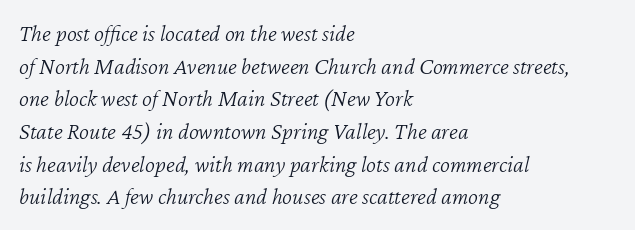
The image shows 24 px text type, italic (leaning right); set left-aligned, normal line spacing (1.36x), normal letter spacing, not underlined.
